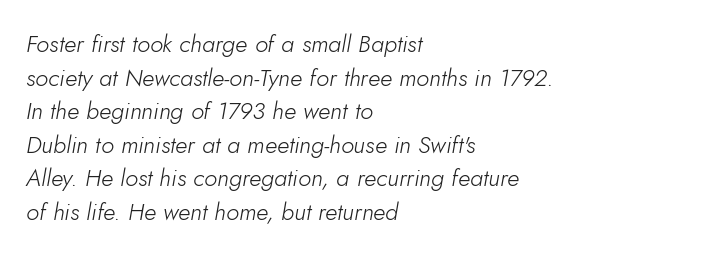
Q: Is the text bold? A: No.
Q: Is the text italic (slanted)? A: Yes, it leans right by about 10 degrees.
Q: Is the text underlined? A: No.
Q: How is the paragraph aligned? A: Left-aligned.
Q: Is the spacing between letters normal or unusually wide? A: Normal.
Q: Is the spacing between lines tight, normal or loose? A: Normal.
